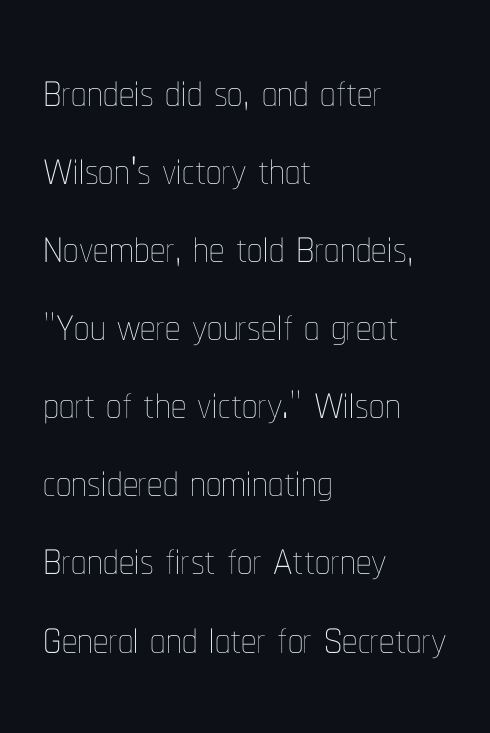
Notice how the passage keeps a crisp vertical edge on the left only. Every stem runs plumb, perpendicular to the baseline. The passage shown has conventional tracking throughout. Each letter keeps its own natural width here, so spacing adapts to shape. Students, observe: this is what conventionally led text looks like.
